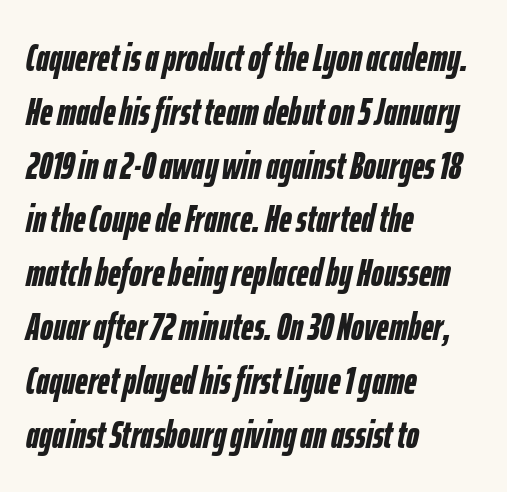
Q: Is the text bold? A: Yes.
Q: Is the text italic (slanted)? A: Yes, it leans right by about 12 degrees.
Q: Is the text underlined? A: No.
Q: How is the paragraph aligned? A: Left-aligned.
Q: Is the spacing between letters normal or unusually wide? A: Normal.
Q: Is the spacing between lines tight, normal or loose? A: Normal.
Q: Width (condensed, normal, or wide)? A: Condensed.
Q: Stroke contrast? A: Low.
Q: x-height? A: Medium.
Q: Monospaced? A: No.
